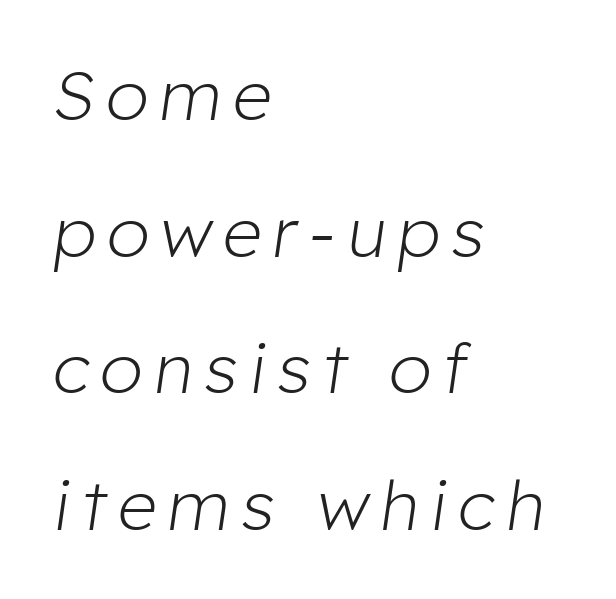
{"italic": "yes", "lean": "right", "slant_degrees": 8, "bold": "no", "weight": "light", "width": "normal", "stroke_contrast": "low", "x_height": "medium", "monospaced": "no", "underline": "no", "align": "left", "line_spacing": "loose", "line_spacing_ratio": 1.98, "glyph_px": 69}
